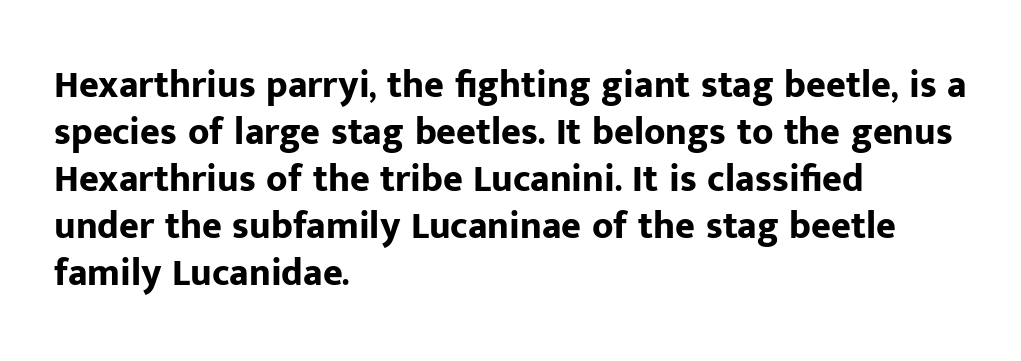
{"serif": "no", "italic": "no", "bold": "yes", "weight": "bold", "width": "normal", "stroke_contrast": "low", "x_height": "medium", "monospaced": "no", "underline": "no", "align": "left", "line_spacing_ratio": 1.24, "letter_spacing": "normal", "letter_spacing_em": 0.0, "glyph_px": 38}
